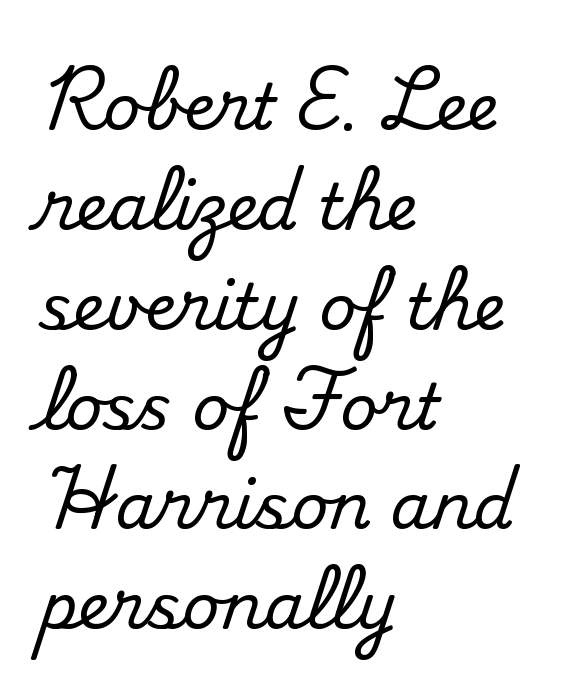
These lines are rendered in a variable-pitch font. You can tell from the footed stems that serif type was used. Inter-character spacing is left at the font's built-in metrics.
